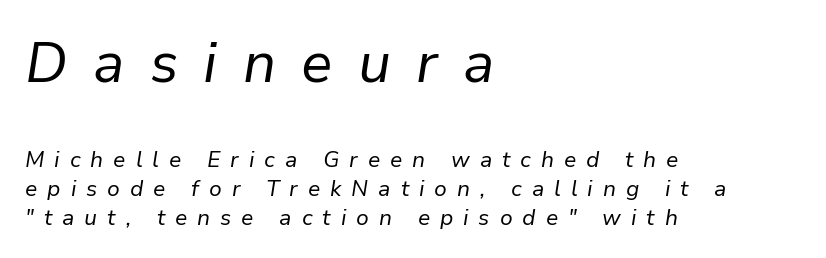
The image shows 56 px regular-weight type, italic (leaning right); set left-aligned, normal line spacing (1.32x), unusually wide letter spacing (+0.45 em), not underlined; the first (top) block is 2.55x larger; low stroke contrast and a medium x-height.
